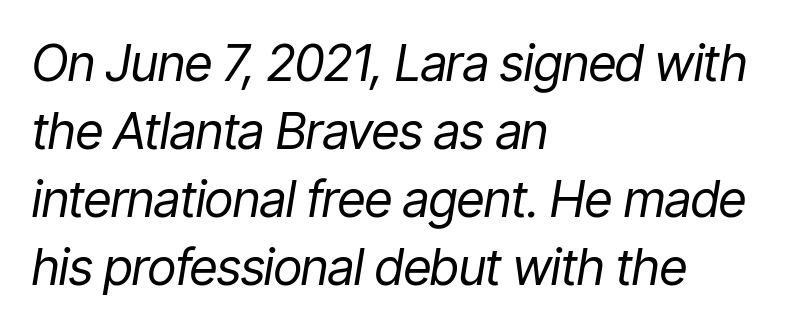
{"italic": "yes", "lean": "right", "slant_degrees": 9, "bold": "no", "weight": "regular", "width": "condensed", "stroke_contrast": "low", "x_height": "medium", "monospaced": "no", "underline": "no", "align": "left", "line_spacing": "normal", "line_spacing_ratio": 1.36, "letter_spacing": "normal", "letter_spacing_em": 0.0, "glyph_px": 50}
